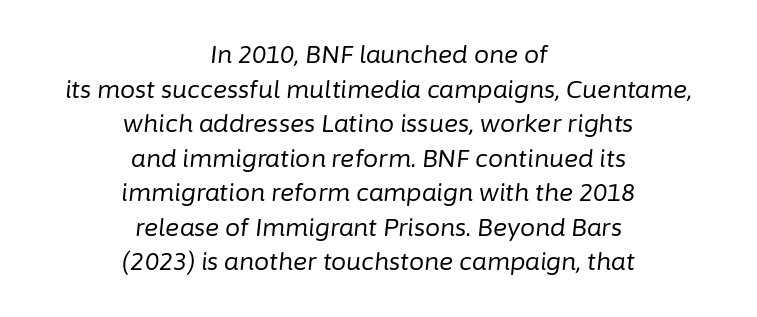
The image shows 24 px text type, italic (leaning right); set centered, normal line spacing (1.44x), normal letter spacing, not underlined.
